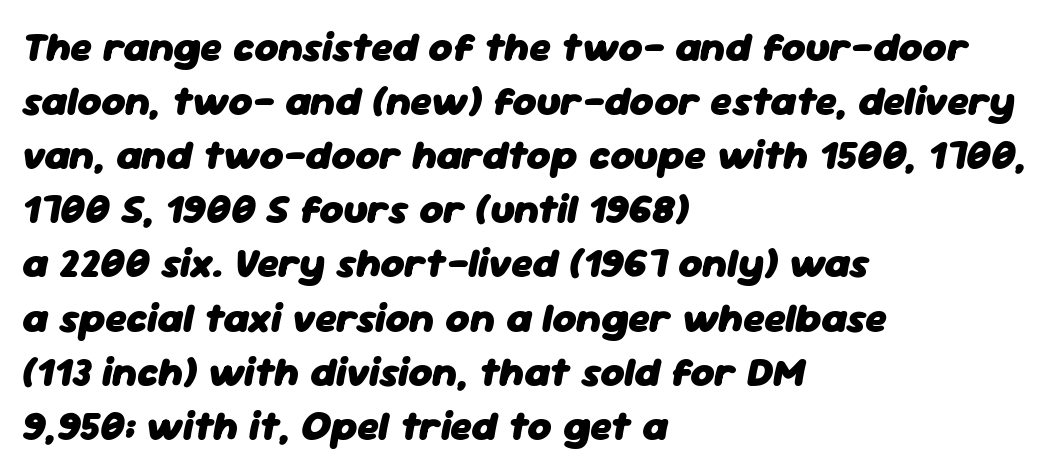
Q: Is the text bold? A: Yes.
Q: Is the text italic (slanted)? A: Yes, it leans right by about 11 degrees.
Q: Is the text underlined? A: No.
Q: How is the paragraph aligned? A: Left-aligned.
Q: Is the spacing between letters normal or unusually wide? A: Normal.
Q: Is the spacing between lines tight, normal or loose? A: Normal.
Q: Width (condensed, normal, or wide)? A: Normal.
Q: Stroke contrast? A: Low.
Q: x-height? A: Medium.
Q: Monospaced? A: No.
